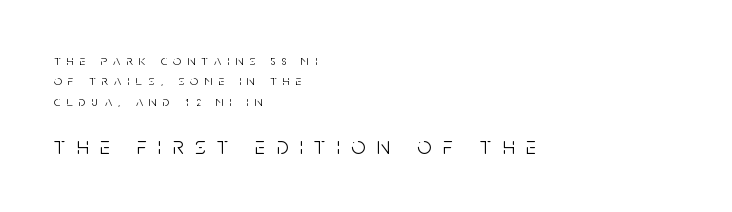
The passage shown begins with its smaller block and ends with its larger one. Summary of weight: not heavy and not bold. Honestly, there is no underline to notice here at all. How would I describe the line gaps? Plain and ordinary. The paragraph shown leans on its left margin.
